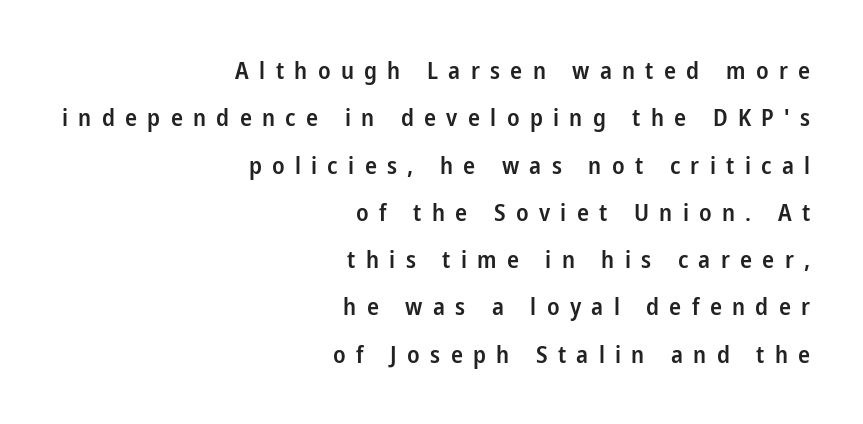
{"italic": "no", "bold": "semi", "underline": "no", "align": "right", "line_spacing": "loose", "line_spacing_ratio": 1.97, "letter_spacing": "wide", "letter_spacing_em": 0.43, "glyph_px": 24}
